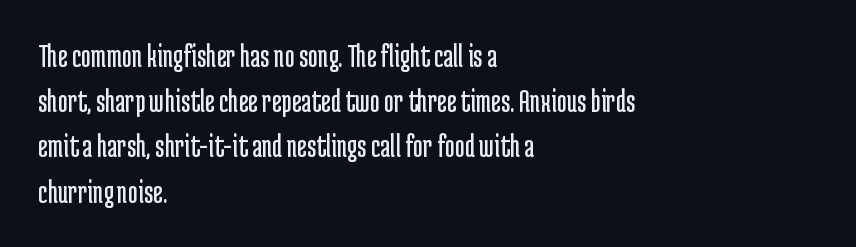
{"serif": "no", "italic": "no", "bold": "no", "weight": "regular", "width": "condensed", "stroke_contrast": "low", "x_height": "medium", "monospaced": "no", "underline": "no", "align": "left", "line_spacing": "normal", "line_spacing_ratio": 1.33, "letter_spacing": "normal", "letter_spacing_em": 0.0, "glyph_px": 34}
